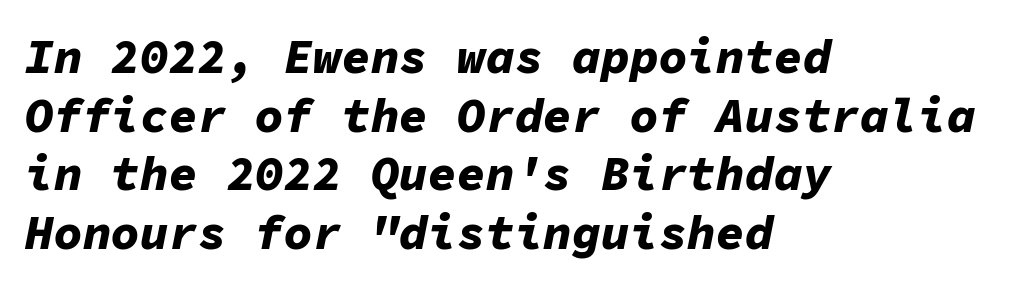
Q: Is the text bold? A: Yes.
Q: Is the text italic (slanted)? A: Yes, it leans right by about 11 degrees.
Q: Is the text underlined? A: No.
Q: How is the paragraph aligned? A: Left-aligned.
Q: Is the spacing between letters normal or unusually wide? A: Normal.
Q: Width (condensed, normal, or wide)? A: Normal.
Q: Stroke contrast? A: Low.
Q: x-height? A: Medium.
Q: Monospaced? A: Yes.
